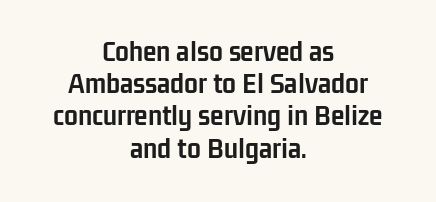
The image shows 31 px semibold, condensed sans-serif type, upright; set centered, tight line spacing (1.04x), normal letter spacing, not underlined; low stroke contrast and a medium x-height.
